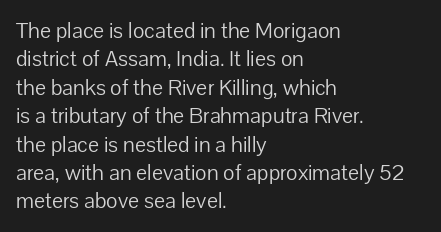
Rule under the text: the space is simply empty. Honestly, the letter spacing is just normal — you wouldn't notice it. The font's upright variant was chosen for this text. The strokes are not fattened; the text isn't bold. Layout note: lines flush left. The designer left line spacing at the default.
